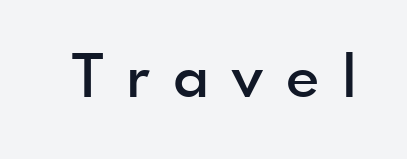
The image shows 58 px semibold sans-serif type, upright; set unusually wide letter spacing (+0.4 em), not underlined; a small x-height.
